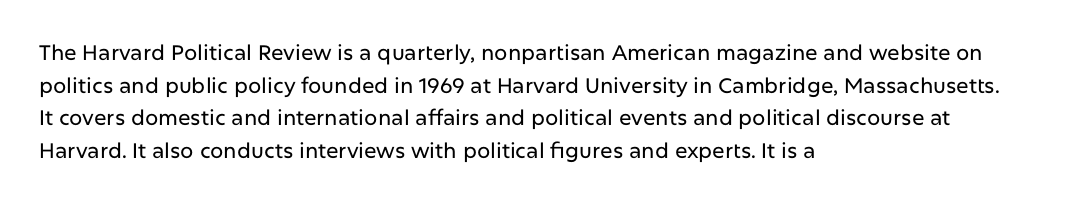
The line-height multiplier appears to be the usual default. Posture: straight, roman, zero tilt. This sample uses plain, unmodified letter spacing. No word sits above an underline.
